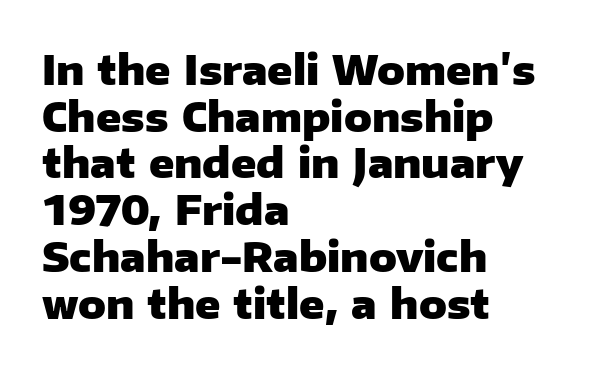
Q: Is the text bold? A: Yes.
Q: Is the text italic (slanted)? A: No, it is upright.
Q: Is the typeface a serif or a sans-serif typeface? A: Sans-serif.
Q: Is the text underlined? A: No.
Q: How is the paragraph aligned? A: Left-aligned.
Q: Is the spacing between letters normal or unusually wide? A: Normal.
Q: Is the spacing between lines tight, normal or loose? A: Tight.
Q: Width (condensed, normal, or wide)? A: Normal.
Q: Stroke contrast? A: Low.
Q: x-height? A: Medium.
Q: Monospaced? A: No.
